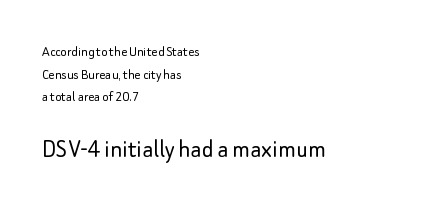
{"italic": "no", "bold": "no", "underline": "no", "align": "left", "line_spacing": "normal", "line_spacing_ratio": 1.51, "letter_spacing": "normal", "letter_spacing_em": 0.0, "larger_block": "second", "size_ratio": 1.8, "glyph_px": 27}
